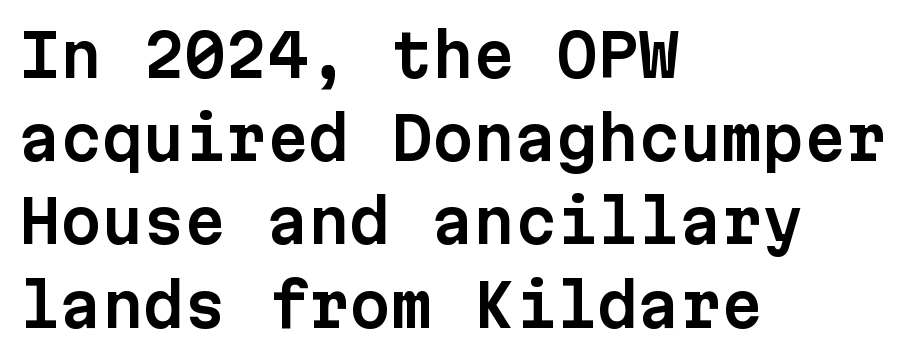
Q: Is the text italic (slanted)? A: No, it is upright.
Q: Is the typeface a serif or a sans-serif typeface? A: Sans-serif.
Q: Is the text underlined? A: No.
Q: How is the paragraph aligned? A: Left-aligned.
Q: Is the spacing between letters normal or unusually wide? A: Normal.
Q: Is the spacing between lines tight, normal or loose? A: Normal.
Q: Width (condensed, normal, or wide)? A: Normal.
Q: Stroke contrast? A: Low.
Q: x-height? A: Medium.
Q: Monospaced? A: Yes.
